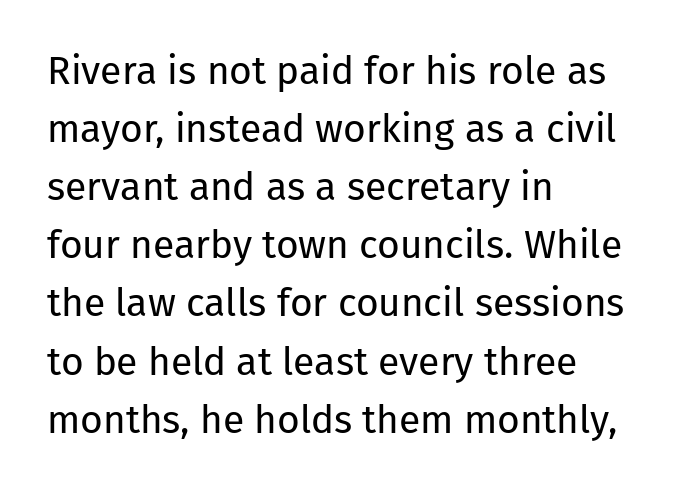
The image shows 39 px regular-weight sans-serif type, upright; set left-aligned, normal line spacing (1.49x), normal letter spacing, not underlined; low stroke contrast and a medium x-height.
